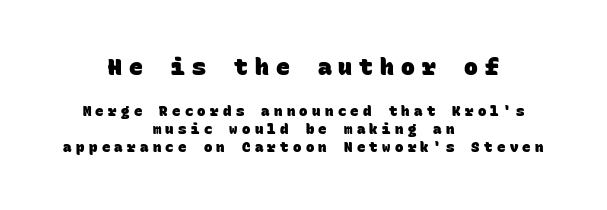
The image shows 23 px bold type; set centered, normal line spacing (1.31x), unusually wide letter spacing (+0.31 em), not underlined; the first (top) block is 1.64x larger.
